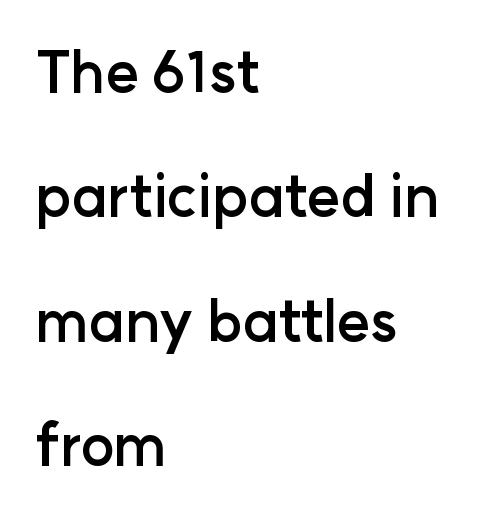
The space directly below the letters is spotless. On the weight axis this lands at bold, roughly 700. The block of text is sparse from top to bottom, with ample space between rows. The letters carry no serifs — their stems end cleanly without finishing strokes. The rendering uses natural spacing where letterforms have individual widths. These lines keep a tight, regular rhythm from letter to letter.
